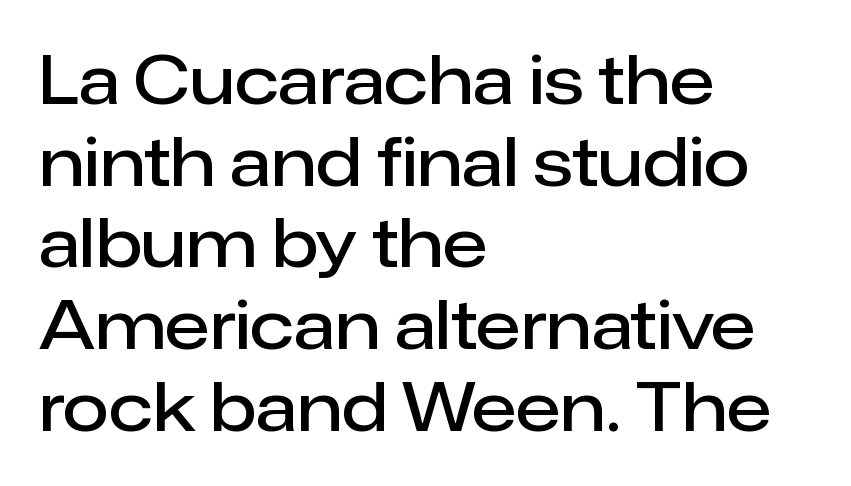
{"serif": "no", "italic": "no", "bold": "semi", "weight": "semibold", "width": "normal", "stroke_contrast": "low", "x_height": "medium", "monospaced": "no", "underline": "no", "align": "left", "line_spacing_ratio": 1.22, "letter_spacing": "normal", "letter_spacing_em": 0.0, "glyph_px": 67}
